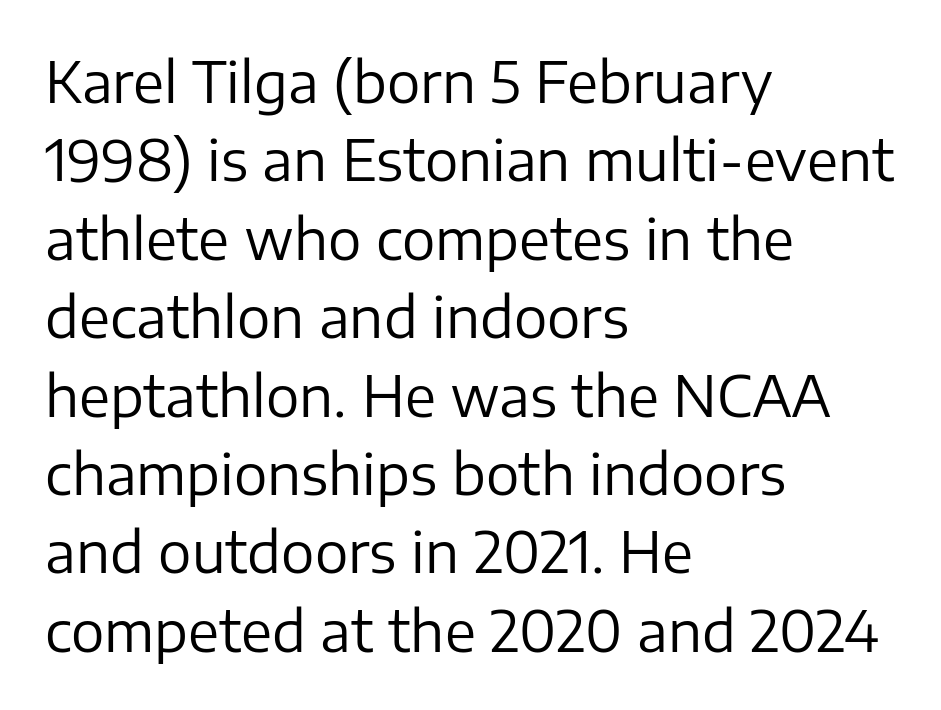
The image shows 56 px regular-weight sans-serif type, upright; set left-aligned, normal line spacing (1.4x), normal letter spacing, not underlined; low stroke contrast and a medium x-height.
